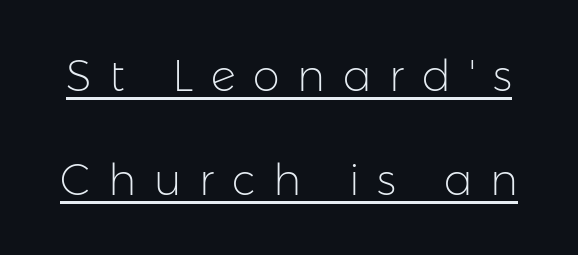
Q: Is the text bold? A: No.
Q: Is the text italic (slanted)? A: No, it is upright.
Q: Is the typeface a serif or a sans-serif typeface? A: Sans-serif.
Q: Is the text underlined? A: Yes.
Q: Is the spacing between letters normal or unusually wide? A: Unusually wide.
Q: Is the spacing between lines tight, normal or loose? A: Loose.
Q: Width (condensed, normal, or wide)? A: Normal.
Q: Stroke contrast? A: Low.
Q: x-height? A: Medium.
Q: Monospaced? A: No.
